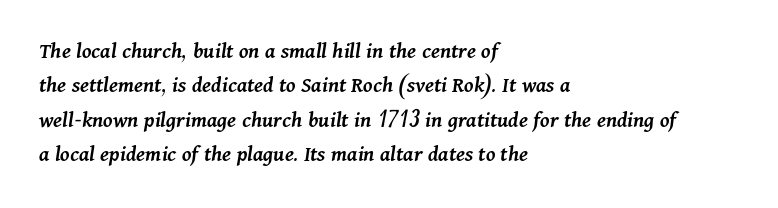
The image shows 23 px text type, italic (leaning right); set left-aligned, normal line spacing (1.49x), normal letter spacing, not underlined.
